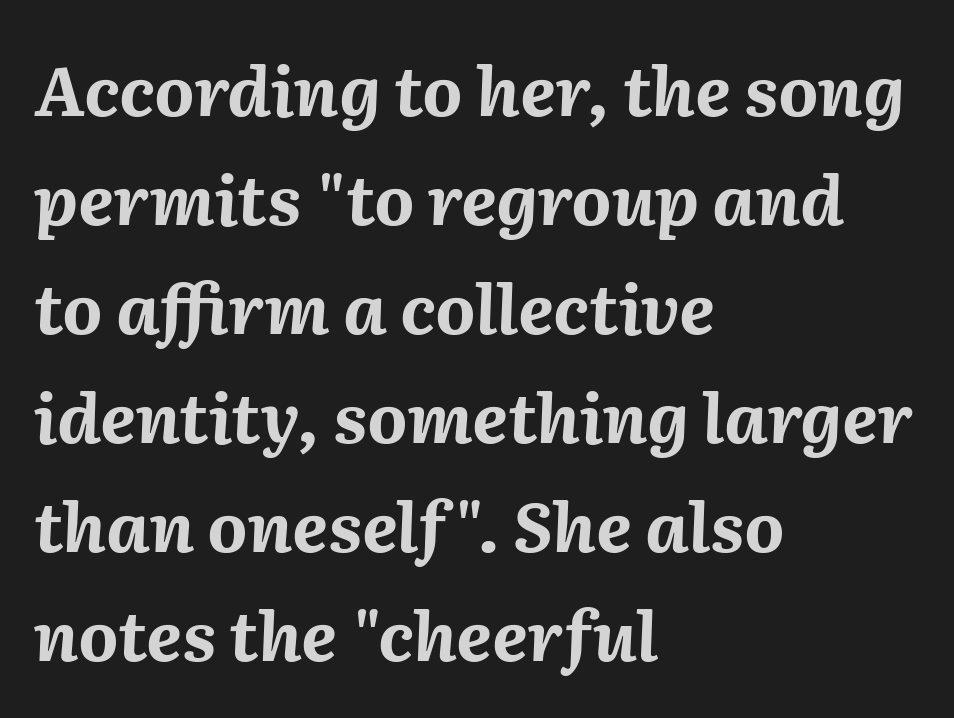
Q: Is the text bold? A: Yes.
Q: Is the text italic (slanted)? A: Yes, it leans right by about 2 degrees.
Q: Is the text underlined? A: No.
Q: How is the paragraph aligned? A: Left-aligned.
Q: Is the spacing between letters normal or unusually wide? A: Normal.
Q: Is the spacing between lines tight, normal or loose? A: Normal.
Q: Width (condensed, normal, or wide)? A: Normal.
Q: Stroke contrast? A: Medium.
Q: x-height? A: Medium.
Q: Monospaced? A: No.
